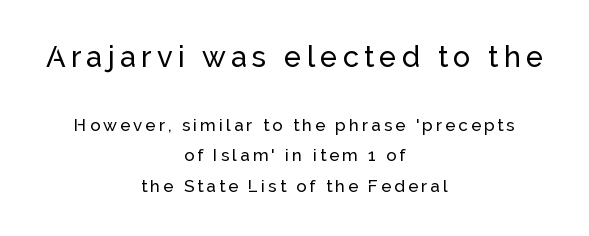
Two sizes are in play, and the larger belongs to the first block. Is this a sans? Yes — the strokes have no serifs. Here the designer chose a conventional face with non-uniform glyph widths. Centered paragraph, ragged on both sides. The letters stand upright; this is a roman face.
